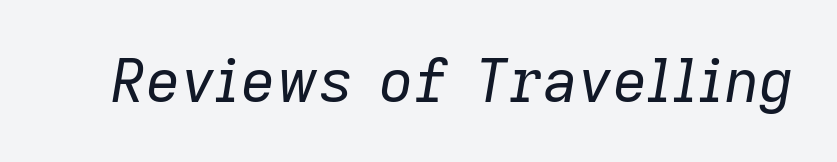
{"italic": "yes", "lean": "right", "slant_degrees": 9, "bold": "no", "weight": "regular", "width": "normal", "stroke_contrast": "low", "x_height": "medium", "monospaced": "no", "underline": "no", "letter_spacing": "normal", "letter_spacing_em": 0.0, "glyph_px": 60}
